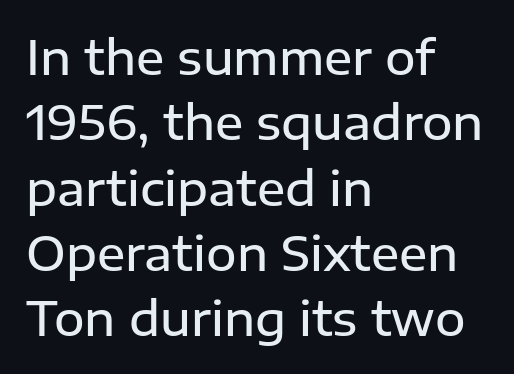
Nothing sits at the stroke ends, so this counts as sans-serif. Leading: standard. In CSS terms this would be text-align: left. Unmarked baselines from the first word to the last.
